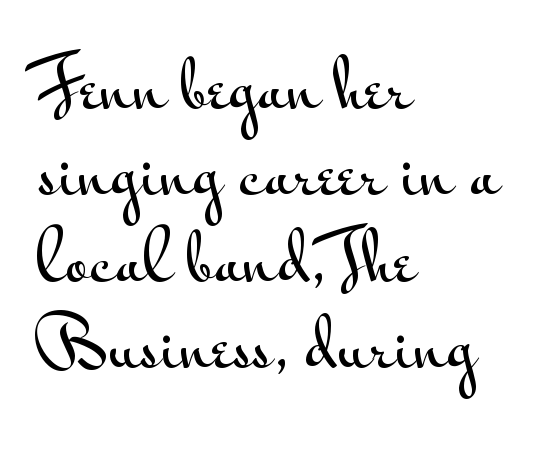
Q: Is the typeface a serif or a sans-serif typeface? A: Sans-serif.
Q: Is the text underlined? A: No.
Q: How is the paragraph aligned? A: Left-aligned.
Q: Is the spacing between letters normal or unusually wide? A: Normal.
Q: Is the spacing between lines tight, normal or loose? A: Normal.
Q: Width (condensed, normal, or wide)? A: Wide.
Q: Stroke contrast? A: Medium.
Q: x-height? A: Small.
Q: Monospaced? A: No.
